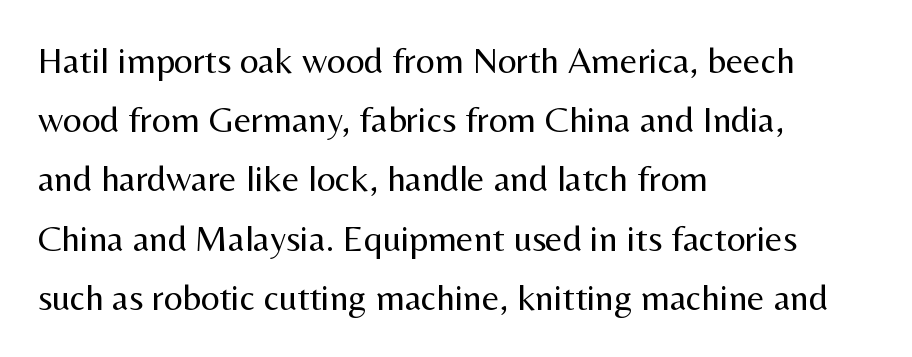
Q: Is the text bold? A: No.
Q: Is the text italic (slanted)? A: No, it is upright.
Q: Is the typeface a serif or a sans-serif typeface? A: Sans-serif.
Q: Is the text underlined? A: No.
Q: How is the paragraph aligned? A: Left-aligned.
Q: Is the spacing between letters normal or unusually wide? A: Normal.
Q: Is the spacing between lines tight, normal or loose? A: Normal.
Q: Width (condensed, normal, or wide)? A: Normal.
Q: Stroke contrast? A: Medium.
Q: x-height? A: Medium.
Q: Monospaced? A: No.
